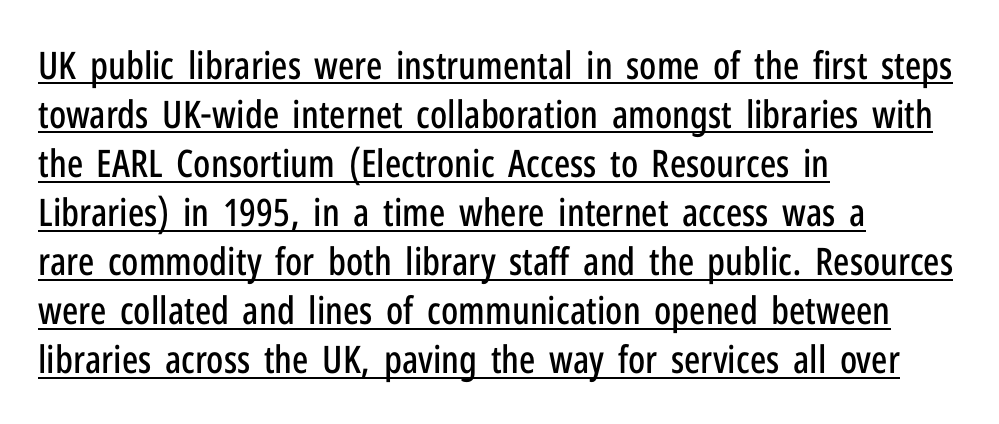
Q: Is the text italic (slanted)? A: No, it is upright.
Q: Is the typeface a serif or a sans-serif typeface? A: Sans-serif.
Q: Is the text underlined? A: Yes.
Q: How is the paragraph aligned? A: Left-aligned.
Q: Is the spacing between letters normal or unusually wide? A: Normal.
Q: Is the spacing between lines tight, normal or loose? A: Normal.
Q: Width (condensed, normal, or wide)? A: Condensed.
Q: Stroke contrast? A: Low.
Q: x-height? A: Medium.
Q: Monospaced? A: No.
